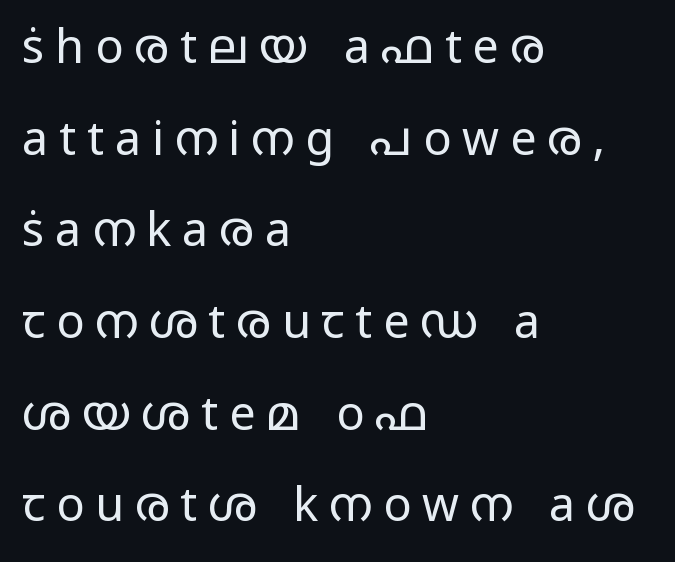
{"serif": "no", "italic": "no", "bold": "no", "weight": "regular", "width": "wide", "stroke_contrast": "low", "x_height": "medium", "monospaced": "no", "underline": "no", "align": "left", "line_spacing": "loose", "line_spacing_ratio": 1.95, "letter_spacing": "wide", "letter_spacing_em": 0.23, "glyph_px": 47}
